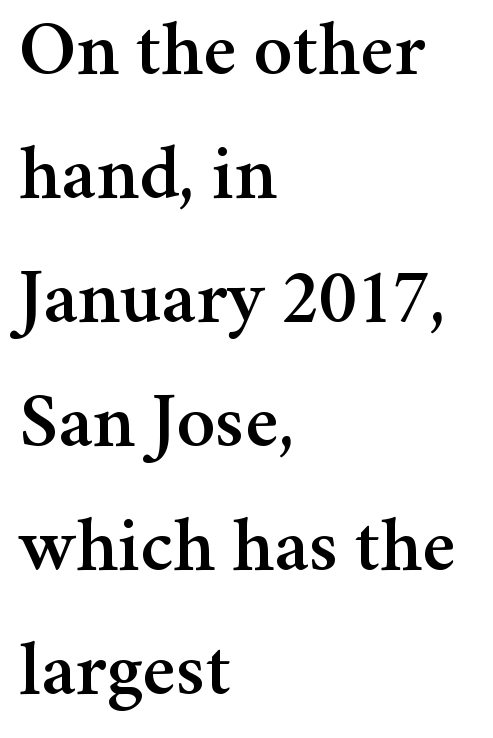
The image shows 78 px serif type, upright; set left-aligned, normal line spacing (1.59x), normal letter spacing, not underlined; medium stroke contrast and a medium x-height.
